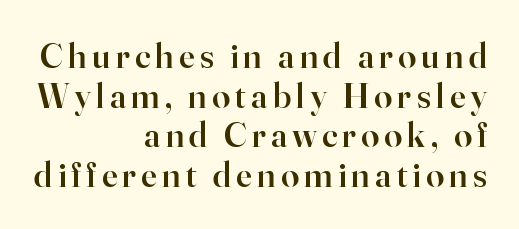
Q: Is the text bold? A: Semi-bold.
Q: Is the text italic (slanted)? A: No, it is upright.
Q: Is the typeface a serif or a sans-serif typeface? A: Serif.
Q: Is the text underlined? A: No.
Q: How is the paragraph aligned? A: Right-aligned.
Q: Is the spacing between lines tight, normal or loose? A: Tight.
Q: Width (condensed, normal, or wide)? A: Normal.
Q: Stroke contrast? A: High.
Q: x-height? A: Small.
Q: Monospaced? A: No.
